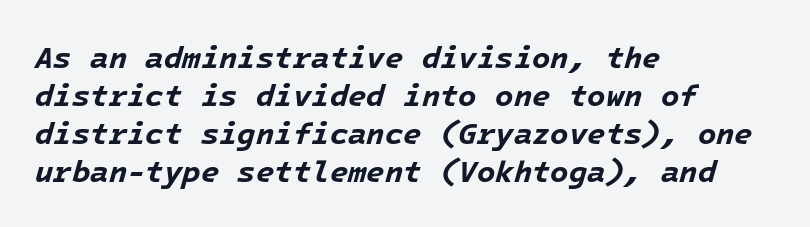
{"italic": "yes", "lean": "right", "slant_degrees": 16, "bold": "yes", "weight": "bold", "width": "normal", "stroke_contrast": "low", "x_height": "medium", "underline": "no", "align": "left", "line_spacing": "normal", "line_spacing_ratio": 1.27, "letter_spacing": "normal", "letter_spacing_em": 0.0, "glyph_px": 30}
